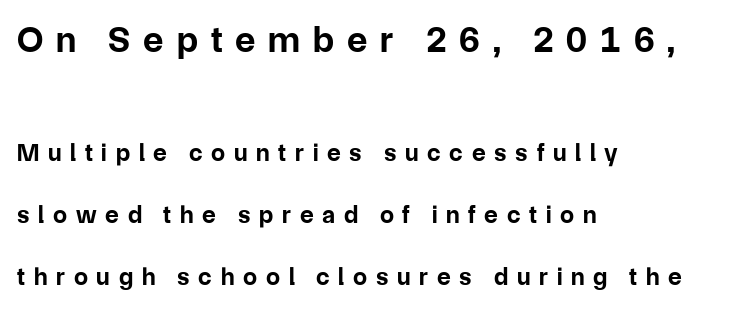
The image shows 37 px bold sans-serif type, upright; set left-aligned, loose line spacing (2.48x), unusually wide letter spacing (+0.35 em), not underlined; the first (top) block is 1.48x larger; low stroke contrast and a medium x-height.
